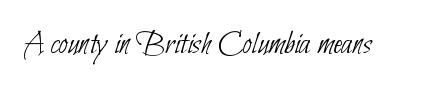
{"serif": "no", "bold": "no", "weight": "thin", "width": "condensed", "stroke_contrast": "low", "x_height": "small", "monospaced": "no", "underline": "no", "letter_spacing": "normal", "letter_spacing_em": 0.0, "glyph_px": 33}
